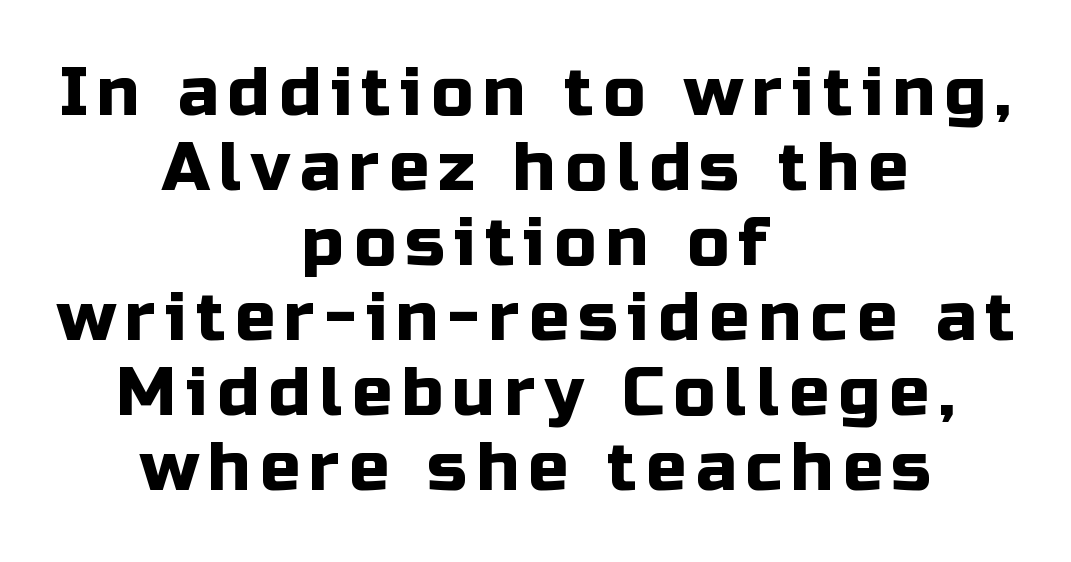
{"serif": "no", "italic": "no", "width": "normal", "stroke_contrast": "low", "x_height": "medium", "monospaced": "no", "underline": "no", "align": "center", "line_spacing": "tight", "line_spacing_ratio": 1.12, "glyph_px": 67}
